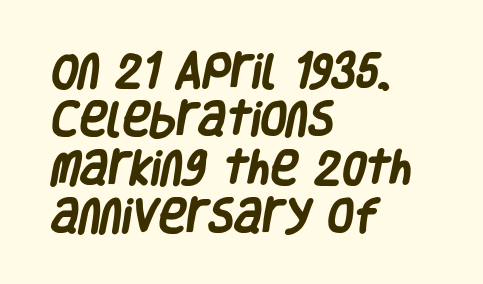
{"serif": "no", "bold": "yes", "weight": "heavy", "width": "condensed", "stroke_contrast": "low", "x_height": "large", "monospaced": "no", "underline": "no", "align": "left", "line_spacing": "normal", "line_spacing_ratio": 1.27, "letter_spacing": "normal", "letter_spacing_em": 0.0, "glyph_px": 38}
